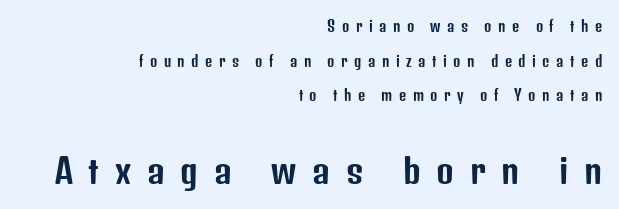
The image shows 34 px condensed sans-serif type, upright; set right-aligned, loose line spacing (2.47x), unusually wide letter spacing (+0.46 em), not underlined; the second (bottom) block is 2.43x larger; low stroke contrast and a medium x-height.
